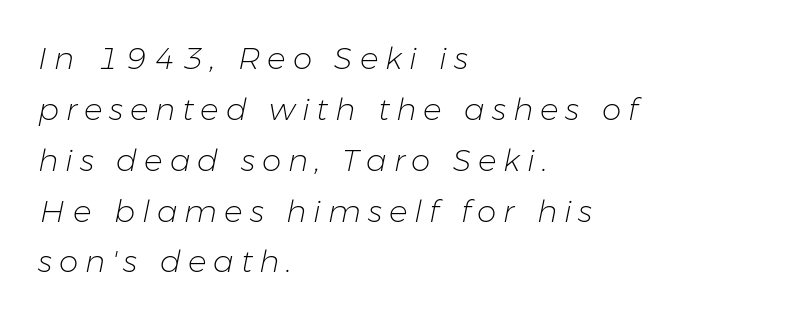
Varying glyph widths throughout — classic text-font behaviour. These lines stack with their left ends in a neat column. In terms of letterspacing, this is a distinctly airy, spread setting. This is not heavy type; no bold has been used. Emphasis-style slanted type is in use.
